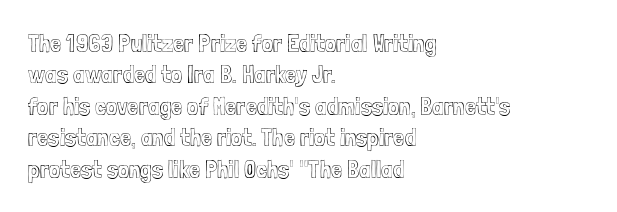
The space directly below the letters is spotless. Whoever set this chose a conventional vertical rhythm. The typesetter chose a ragged-right arrangement here. Posture: straight, roman, zero tilt. Standard letterfit; no display-style spreading of the glyphs.
